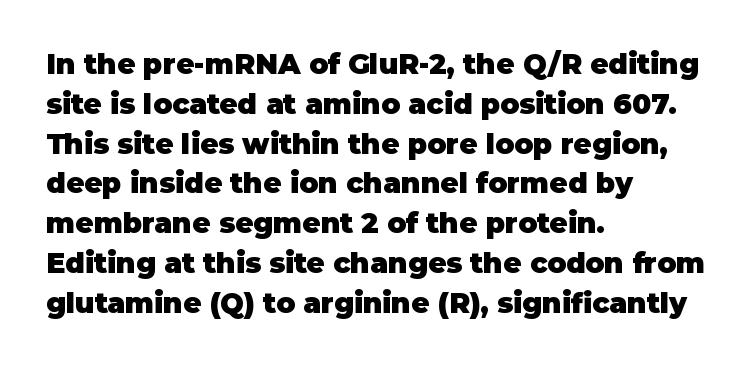
The image shows 28 px heavy sans-serif type, upright; set left-aligned, normal line spacing (1.42x), normal letter spacing, not underlined; low stroke contrast and a large x-height.
